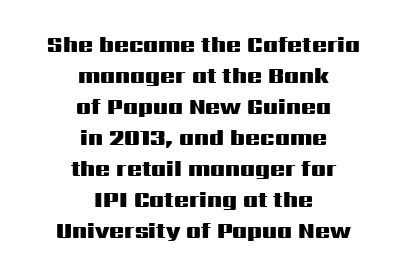
Q: Is the text bold? A: Yes.
Q: Is the text italic (slanted)? A: No, it is upright.
Q: Is the text underlined? A: No.
Q: How is the paragraph aligned? A: Centered.
Q: Is the spacing between letters normal or unusually wide? A: Normal.
Q: Is the spacing between lines tight, normal or loose? A: Normal.
